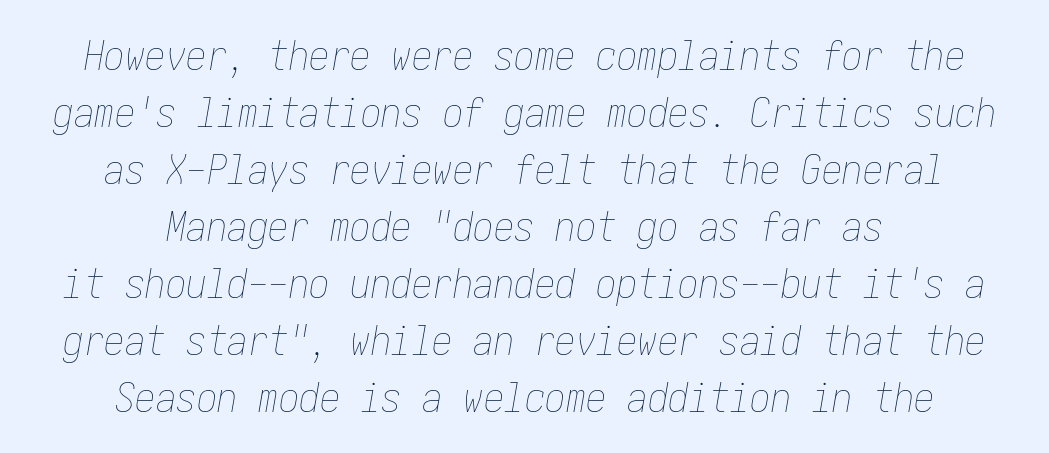
You can tell it's italic because the verticals aren't actually vertical. Neither beginnings nor endings align; midpoints do. The typesetting does not lean heavy: it is not bold. The area under the type is left untouched. Notice how descenders clear the ascenders below comfortably — that's standard leading. The letters sit at their default tracking, neither squeezed nor spread.
